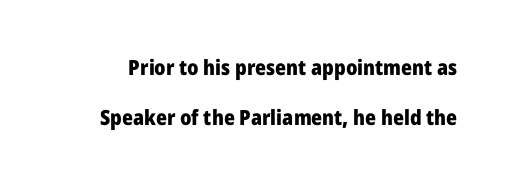
Q: Is the text bold? A: Yes.
Q: Is the text italic (slanted)? A: No, it is upright.
Q: Is the text underlined? A: No.
Q: Is the spacing between letters normal or unusually wide? A: Normal.
Q: Is the spacing between lines tight, normal or loose? A: Loose.
